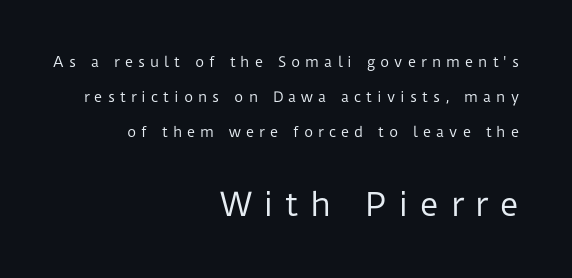
The image shows 32 px regular-weight sans-serif type, upright; set right-aligned, loose line spacing (2.5x), unusually wide letter spacing (+0.36 em), not underlined; the second (bottom) block is 2.29x larger; low stroke contrast and a medium x-height.
